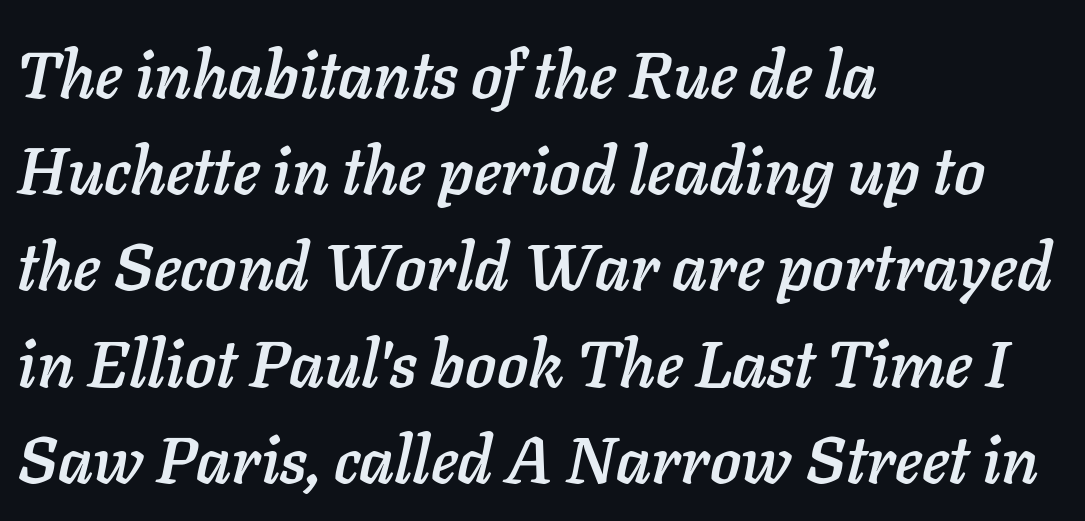
The image shows 65 px text type, italic (leaning right); set left-aligned, normal line spacing (1.48x), normal letter spacing, not underlined; low stroke contrast and a medium x-height.
